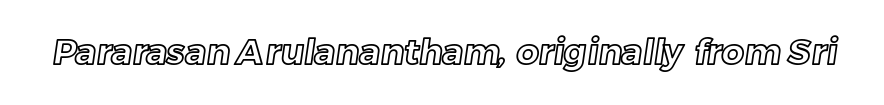
Q: Is the text underlined? A: No.
Q: Is the spacing between letters normal or unusually wide? A: Normal.
Q: Width (condensed, normal, or wide)? A: Normal.
Q: x-height? A: Medium.
Q: Monospaced? A: No.
